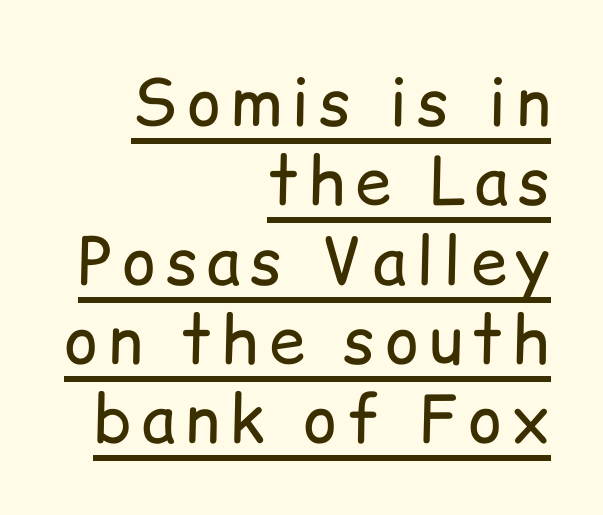
Q: Is the text bold? A: No.
Q: Is the text italic (slanted)? A: No, it is upright.
Q: Is the typeface a serif or a sans-serif typeface? A: Sans-serif.
Q: Is the text underlined? A: Yes.
Q: How is the paragraph aligned? A: Right-aligned.
Q: Width (condensed, normal, or wide)? A: Normal.
Q: Stroke contrast? A: Low.
Q: x-height? A: Medium.
Q: Monospaced? A: No.
